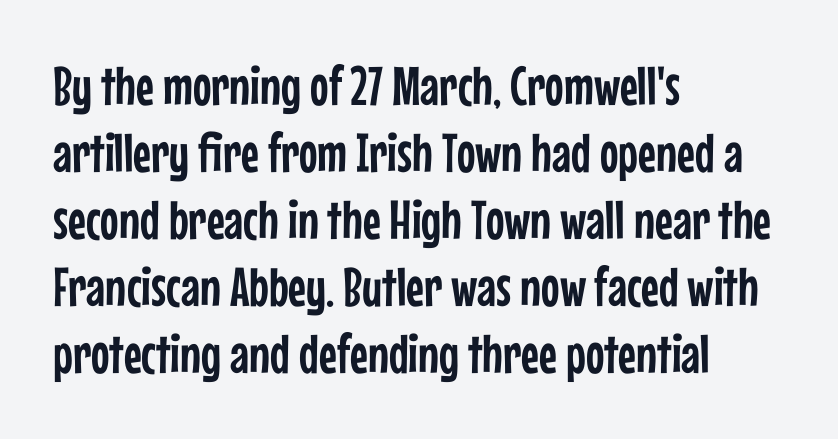
{"serif": "no", "italic": "no", "width": "condensed", "stroke_contrast": "low", "x_height": "medium", "monospaced": "no", "underline": "no", "align": "left", "line_spacing_ratio": 1.22, "letter_spacing": "normal", "letter_spacing_em": 0.0, "glyph_px": 55}
